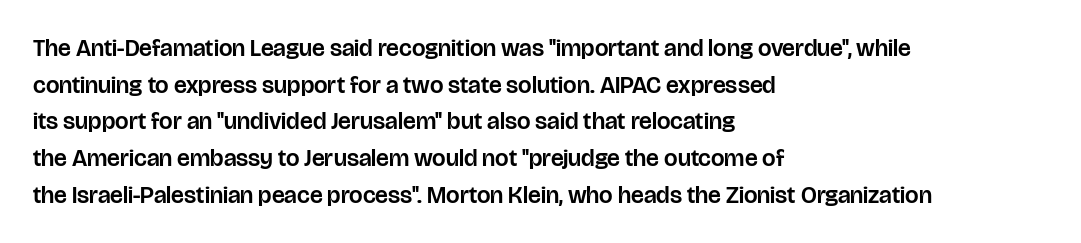
Q: Is the text italic (slanted)? A: No, it is upright.
Q: Is the text underlined? A: No.
Q: How is the paragraph aligned? A: Left-aligned.
Q: Is the spacing between letters normal or unusually wide? A: Normal.
Q: Is the spacing between lines tight, normal or loose? A: Normal.
